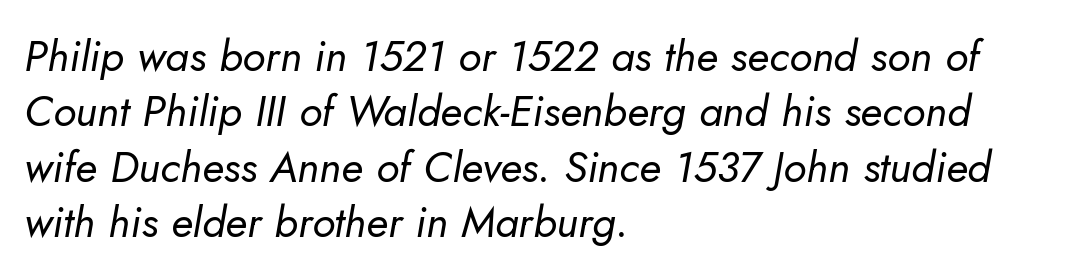
The image shows 43 px regular-weight type, italic (leaning right); set left-aligned, normal line spacing (1.29x), normal letter spacing, not underlined; low stroke contrast and a small x-height.
